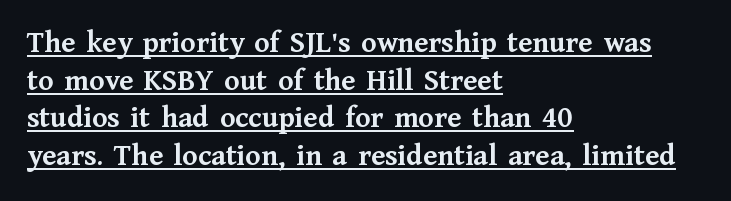
{"serif": "yes", "italic": "no", "bold": "yes", "weight": "semibold", "width": "normal", "stroke_contrast": "medium", "x_height": "medium", "monospaced": "no", "underline": "yes", "align": "left", "line_spacing_ratio": 1.21, "letter_spacing": "normal", "letter_spacing_em": 0.0, "glyph_px": 31}
